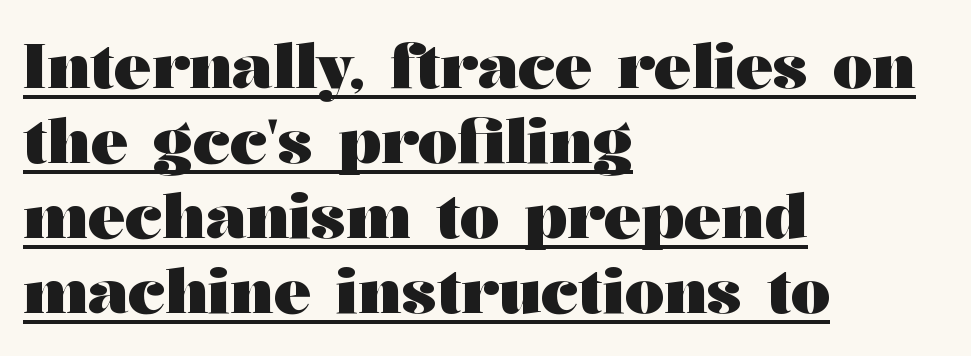
The image shows 62 px heavy, wide serif type, upright; set left-aligned, line spacing 1.21x, normal letter spacing, underlined; medium stroke contrast and a medium x-height.
